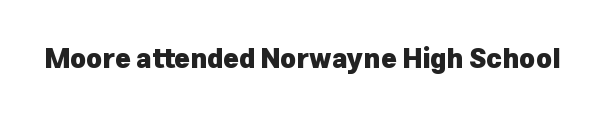
Q: Is the text bold? A: Yes.
Q: Is the text italic (slanted)? A: No, it is upright.
Q: Is the text underlined? A: No.
Q: Is the spacing between letters normal or unusually wide? A: Normal.
